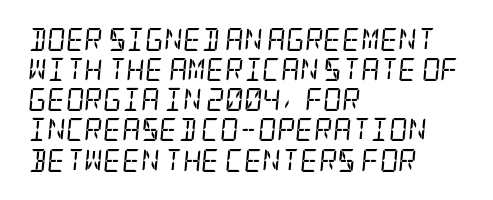
The image shows 23 px text type, italic (leaning right); set left-aligned, normal line spacing (1.31x), normal letter spacing, not underlined.
